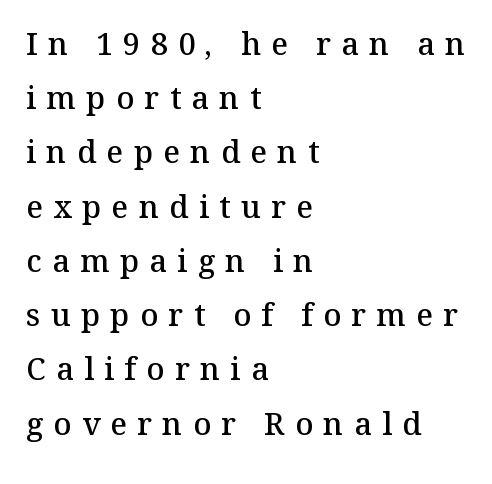
Q: Is the text bold? A: Semi-bold.
Q: Is the text italic (slanted)? A: No, it is upright.
Q: Is the typeface a serif or a sans-serif typeface? A: Serif.
Q: Is the text underlined? A: No.
Q: How is the paragraph aligned? A: Left-aligned.
Q: Is the spacing between letters normal or unusually wide? A: Unusually wide.
Q: Width (condensed, normal, or wide)? A: Normal.
Q: Stroke contrast? A: Medium.
Q: x-height? A: Medium.
Q: Monospaced? A: No.
